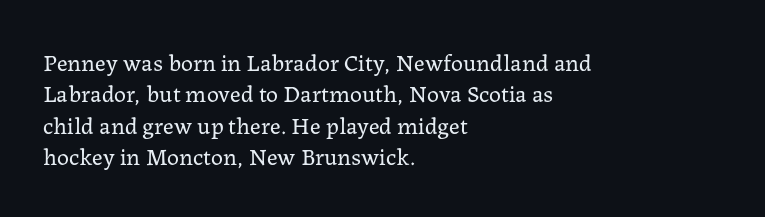
Q: Is the text bold? A: No.
Q: Is the text italic (slanted)? A: No, it is upright.
Q: Is the text underlined? A: No.
Q: How is the paragraph aligned? A: Left-aligned.
Q: Is the spacing between letters normal or unusually wide? A: Normal.
Q: Is the spacing between lines tight, normal or loose? A: Normal.
